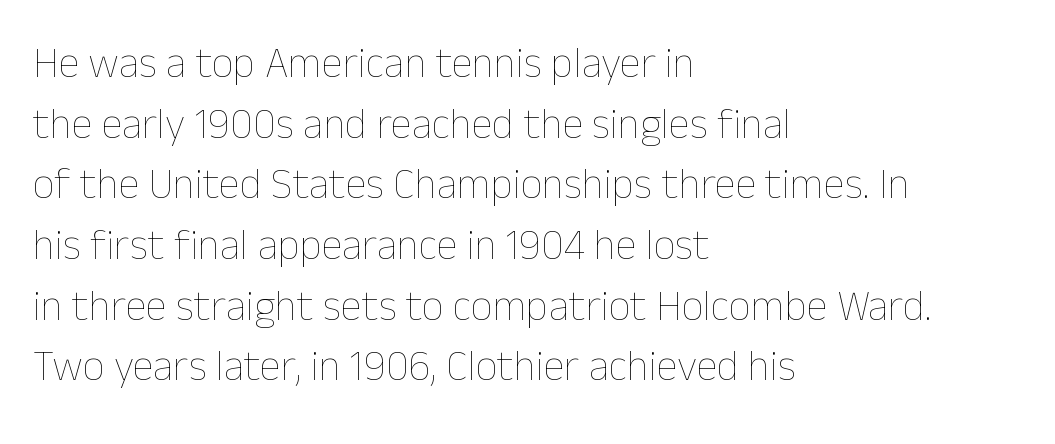
The rendering uses natural spacing where letterforms have individual widths. Notice how descenders clear the ascenders below comfortably — that's standard leading. A quiet, ordinary-to-light weight characterises the typeface. Between one letter and the next there's only the usual sliver of space.
